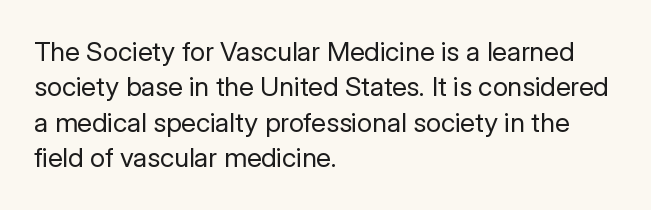
{"italic": "no", "bold": "no", "underline": "no", "align": "left", "line_spacing": "normal", "line_spacing_ratio": 1.31, "letter_spacing": "normal", "letter_spacing_em": 0.0, "glyph_px": 27}
